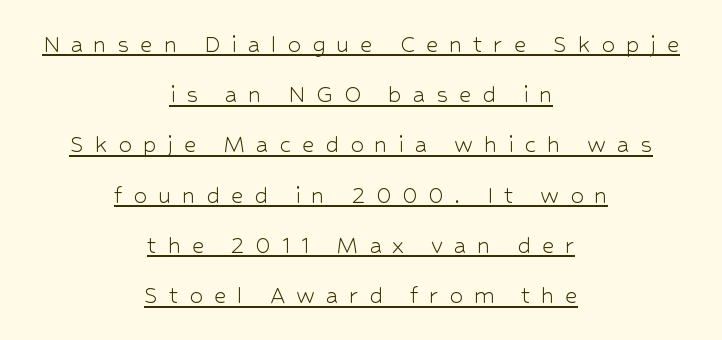
The image shows 27 px text type, upright; set centered, line spacing 1.86x, unusually wide letter spacing (+0.4 em), underlined.
